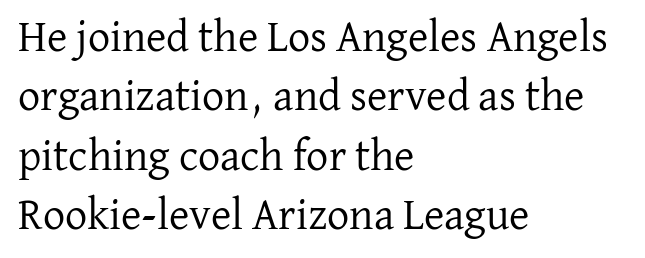
Each letter keeps its own natural width here, so spacing adapts to shape. Nope, not italic — everything's standing straight. Each letter's strokes conclude with small projecting serifs. The typesetter chose a ragged-right arrangement here. The letters sit at their default tracking, neither squeezed nor spread. Underline: absent.
